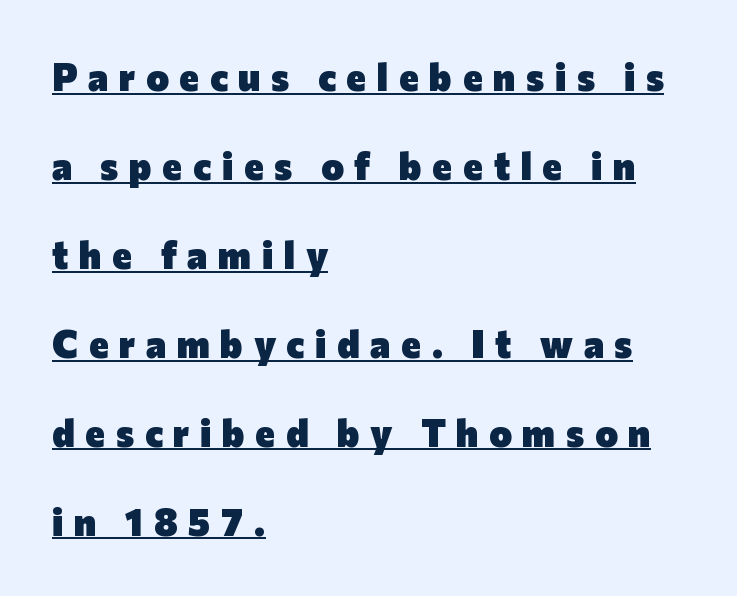
Character widths vary here, with narrow letters taking less room than wide ones. The specimen reads as upright at a glance. I'd call this a sans setting — the letters go barefoot. Someone cranked the tracking dial way up on this one.
